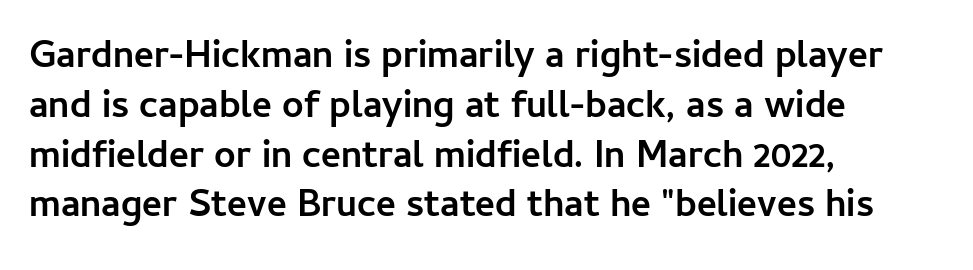
{"serif": "no", "italic": "no", "bold": "yes", "weight": "semibold", "width": "normal", "stroke_contrast": "low", "x_height": "medium", "monospaced": "no", "underline": "no", "align": "left", "line_spacing": "normal", "line_spacing_ratio": 1.31, "letter_spacing": "normal", "letter_spacing_em": 0.0, "glyph_px": 38}
